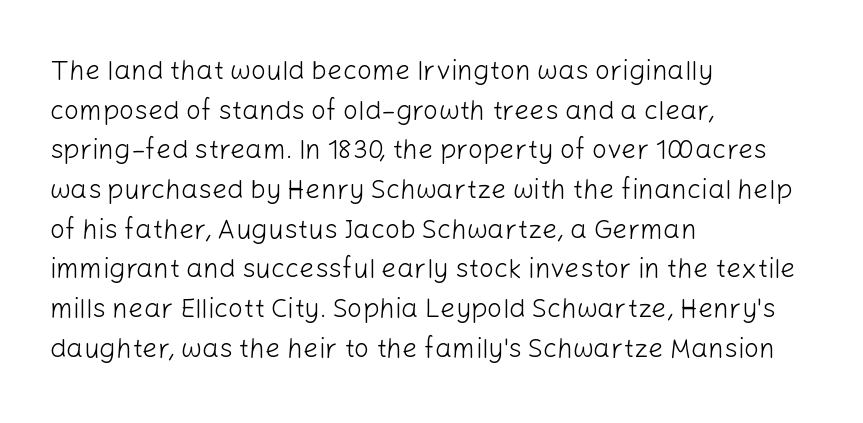
Q: Is the text bold? A: No.
Q: Is the text italic (slanted)? A: No, it is upright.
Q: Is the text underlined? A: No.
Q: How is the paragraph aligned? A: Left-aligned.
Q: Is the spacing between letters normal or unusually wide? A: Normal.
Q: Is the spacing between lines tight, normal or loose? A: Normal.
